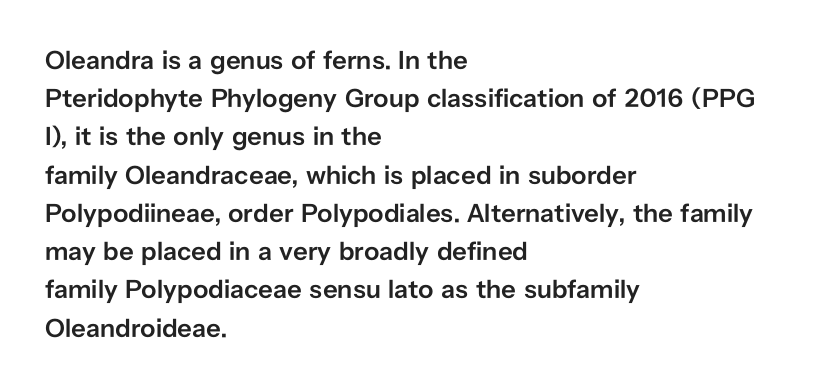
These lines keep a tight, regular rhythm from letter to letter. The rag falls on the right side of this text block. Glance below the letters and you will spot only blank space. Interline gaps are of average width in this sample.
